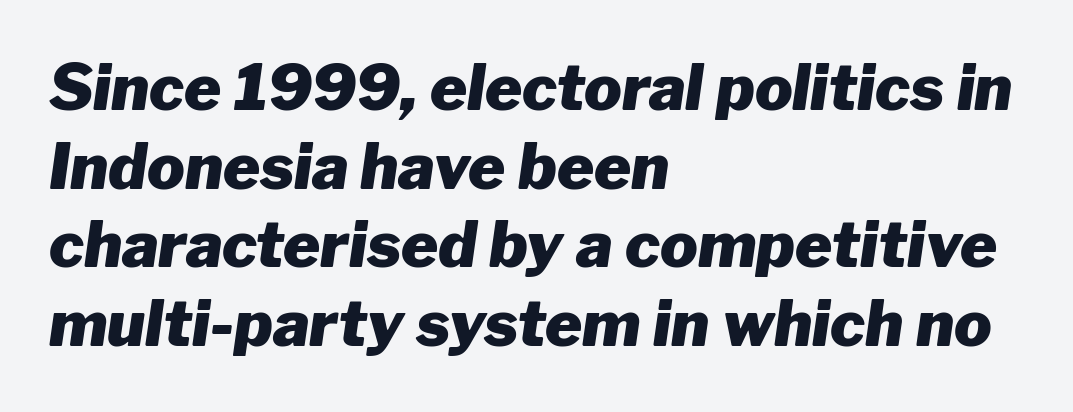
{"italic": "yes", "lean": "right", "slant_degrees": 8, "bold": "yes", "weight": "heavy", "width": "normal", "stroke_contrast": "low", "x_height": "medium", "monospaced": "no", "underline": "no", "align": "left", "line_spacing": "normal", "line_spacing_ratio": 1.25, "letter_spacing": "normal", "letter_spacing_em": 0.0, "glyph_px": 63}
